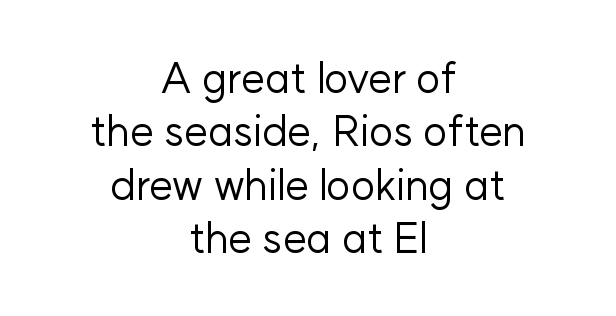
Q: Is the text bold? A: No.
Q: Is the text italic (slanted)? A: No, it is upright.
Q: Is the typeface a serif or a sans-serif typeface? A: Sans-serif.
Q: Is the text underlined? A: No.
Q: How is the paragraph aligned? A: Centered.
Q: Is the spacing between letters normal or unusually wide? A: Normal.
Q: Is the spacing between lines tight, normal or loose? A: Normal.
Q: Width (condensed, normal, or wide)? A: Normal.
Q: Stroke contrast? A: Low.
Q: x-height? A: Medium.
Q: Monospaced? A: No.
